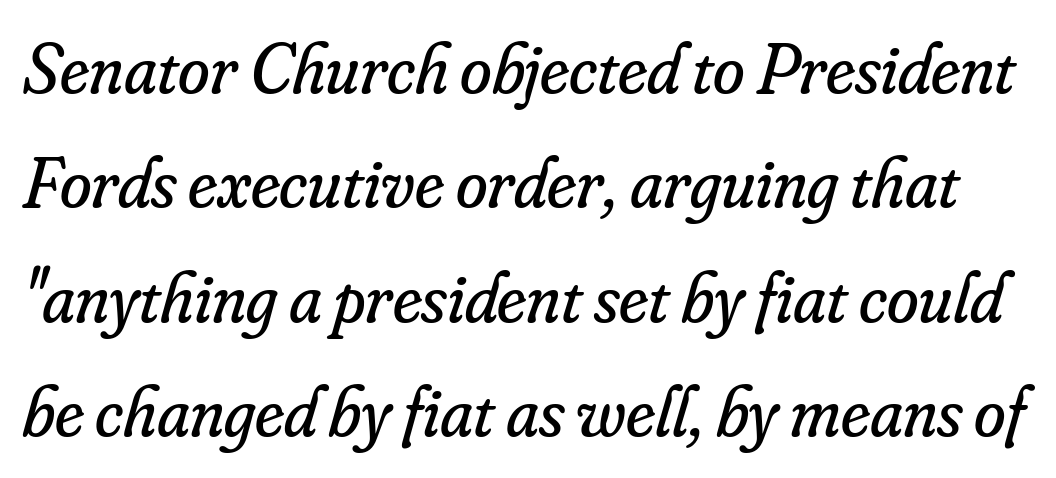
{"serif": "yes", "italic": "yes", "lean": "right", "slant_degrees": 16, "bold": "no", "weight": "regular", "width": "normal", "stroke_contrast": "low", "x_height": "small", "monospaced": "no", "underline": "no", "line_spacing": "normal", "line_spacing_ratio": 1.59, "letter_spacing": "normal", "letter_spacing_em": 0.0, "glyph_px": 72}
